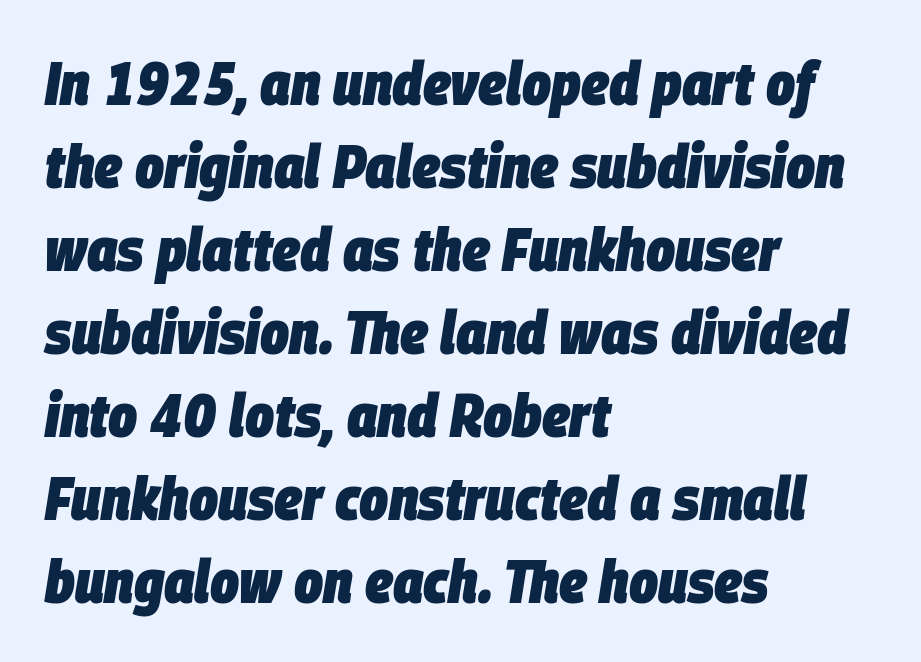
Q: Is the text bold? A: Yes.
Q: Is the text italic (slanted)? A: Yes, it leans right by about 9 degrees.
Q: Is the text underlined? A: No.
Q: How is the paragraph aligned? A: Left-aligned.
Q: Is the spacing between letters normal or unusually wide? A: Normal.
Q: Is the spacing between lines tight, normal or loose? A: Normal.
Q: Width (condensed, normal, or wide)? A: Condensed.
Q: Stroke contrast? A: Low.
Q: x-height? A: Large.
Q: Monospaced? A: No.
